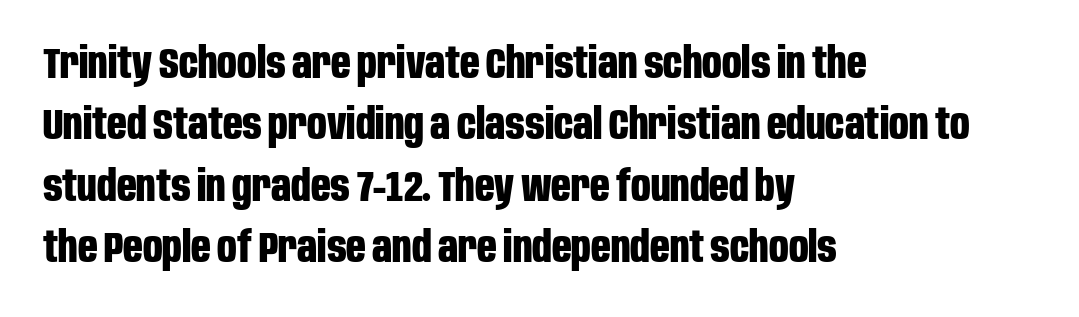
Q: Is the text bold? A: Yes.
Q: Is the text italic (slanted)? A: No, it is upright.
Q: Is the typeface a serif or a sans-serif typeface? A: Sans-serif.
Q: Is the text underlined? A: No.
Q: How is the paragraph aligned? A: Left-aligned.
Q: Is the spacing between letters normal or unusually wide? A: Normal.
Q: Is the spacing between lines tight, normal or loose? A: Normal.
Q: Width (condensed, normal, or wide)? A: Condensed.
Q: Stroke contrast? A: Low.
Q: x-height? A: Large.
Q: Monospaced? A: No.
